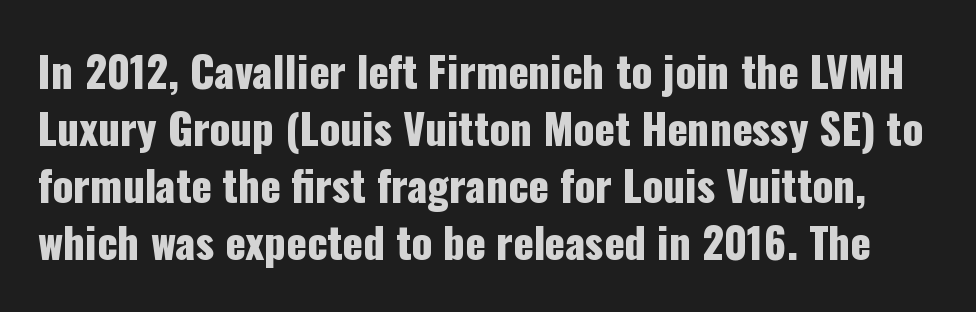
Q: Is the text italic (slanted)? A: No, it is upright.
Q: Is the typeface a serif or a sans-serif typeface? A: Sans-serif.
Q: Is the text underlined? A: No.
Q: Is the spacing between letters normal or unusually wide? A: Normal.
Q: Is the spacing between lines tight, normal or loose? A: Normal.
Q: Width (condensed, normal, or wide)? A: Condensed.
Q: Stroke contrast? A: Low.
Q: x-height? A: Medium.
Q: Monospaced? A: No.
